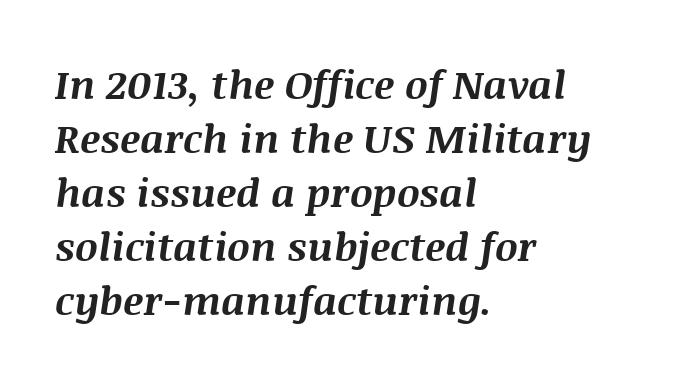
{"italic": "yes", "lean": "right", "slant_degrees": 8, "bold": "yes", "weight": "bold", "width": "normal", "stroke_contrast": "medium", "x_height": "large", "monospaced": "no", "underline": "no", "align": "left", "line_spacing": "normal", "line_spacing_ratio": 1.35, "letter_spacing": "normal", "letter_spacing_em": 0.0, "glyph_px": 40}
